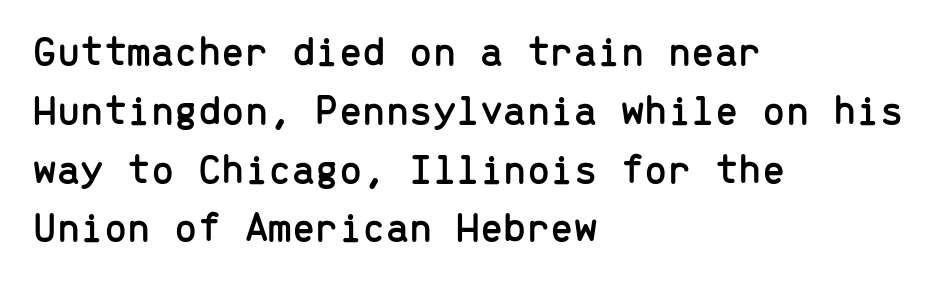
Q: Is the text italic (slanted)? A: No, it is upright.
Q: Is the typeface a serif or a sans-serif typeface? A: Sans-serif.
Q: Is the text underlined? A: No.
Q: How is the paragraph aligned? A: Left-aligned.
Q: Is the spacing between letters normal or unusually wide? A: Normal.
Q: Is the spacing between lines tight, normal or loose? A: Normal.
Q: Width (condensed, normal, or wide)? A: Normal.
Q: Stroke contrast? A: Low.
Q: x-height? A: Medium.
Q: Monospaced? A: Yes.
